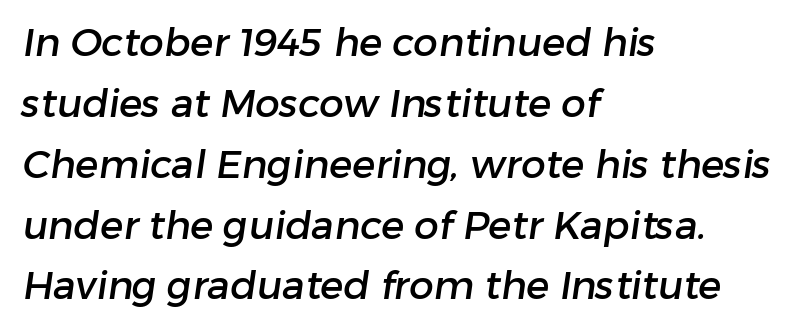
The image shows 39 px sans-serif type; set left-aligned, normal line spacing (1.56x), normal letter spacing, not underlined; low stroke contrast and a medium x-height.
